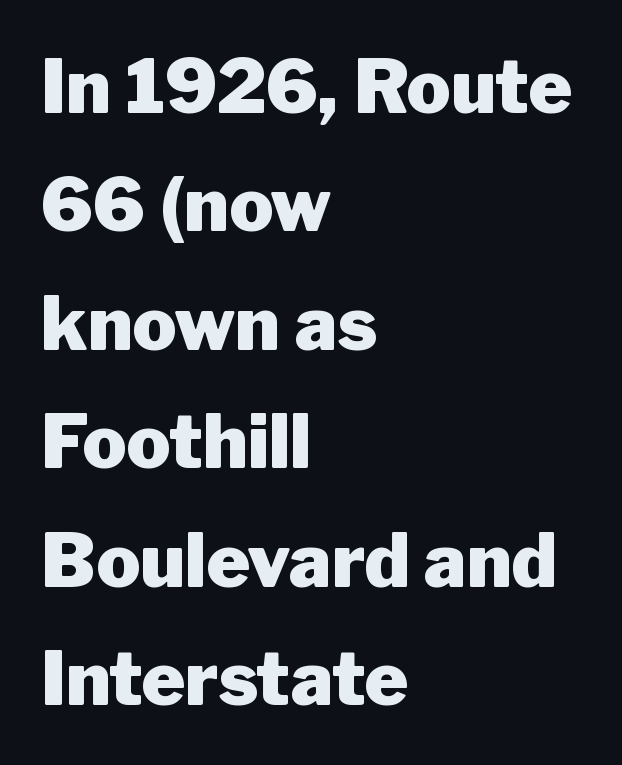
Q: Is the text bold? A: Yes.
Q: Is the text italic (slanted)? A: No, it is upright.
Q: Is the typeface a serif or a sans-serif typeface? A: Sans-serif.
Q: Is the text underlined? A: No.
Q: How is the paragraph aligned? A: Left-aligned.
Q: Is the spacing between letters normal or unusually wide? A: Normal.
Q: Is the spacing between lines tight, normal or loose? A: Normal.
Q: Width (condensed, normal, or wide)? A: Normal.
Q: Stroke contrast? A: Low.
Q: x-height? A: Medium.
Q: Monospaced? A: No.
